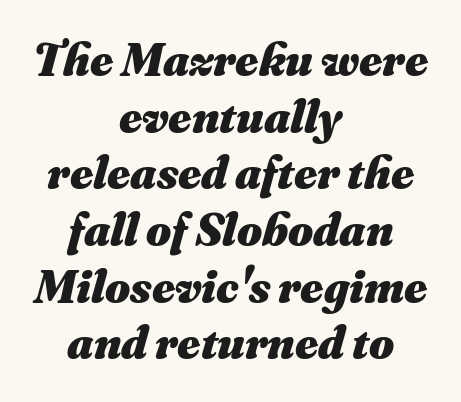
{"italic": "yes", "lean": "right", "slant_degrees": 16, "bold": "yes", "weight": "heavy", "width": "normal", "stroke_contrast": "medium", "x_height": "small", "monospaced": "no", "underline": "no", "align": "center", "line_spacing_ratio": 1.18, "letter_spacing": "normal", "letter_spacing_em": 0.0, "glyph_px": 48}
